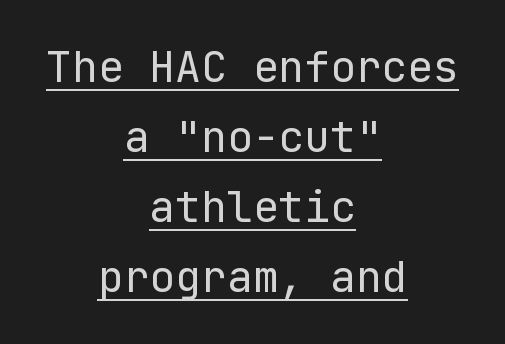
The image shows 43 px regular-weight sans-serif type, upright; set centered, normal line spacing (1.63x), normal letter spacing, underlined; low stroke contrast and a medium x-height.
